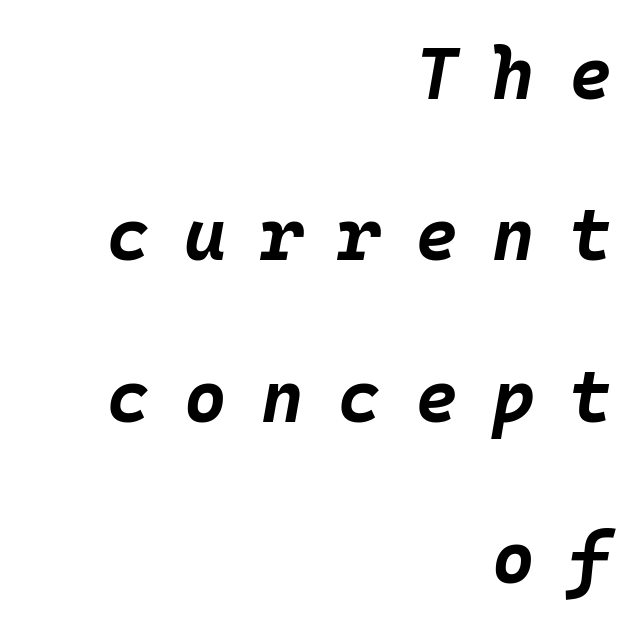
{"italic": "yes", "lean": "right", "slant_degrees": 10, "bold": "yes", "weight": "bold", "width": "normal", "stroke_contrast": "low", "x_height": "large", "monospaced": "yes", "underline": "no", "align": "right", "line_spacing": "loose", "line_spacing_ratio": 2.21, "letter_spacing": "wide", "letter_spacing_em": 0.47, "glyph_px": 73}
